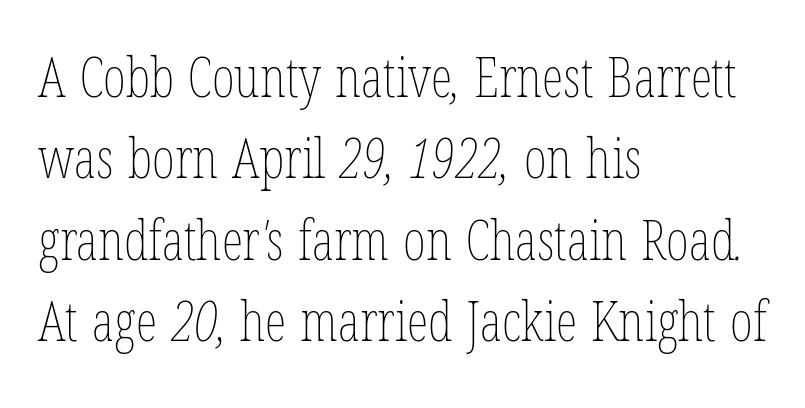
Check under the words: just untouched page. Horizontally, the lines are justified to the leading edge only. Look at the tracking — it's just the regular setting, nothing added. Think standard paragraph weight, or any step lighter than that. Each letter keeps its own natural width here, so spacing adapts to shape.
